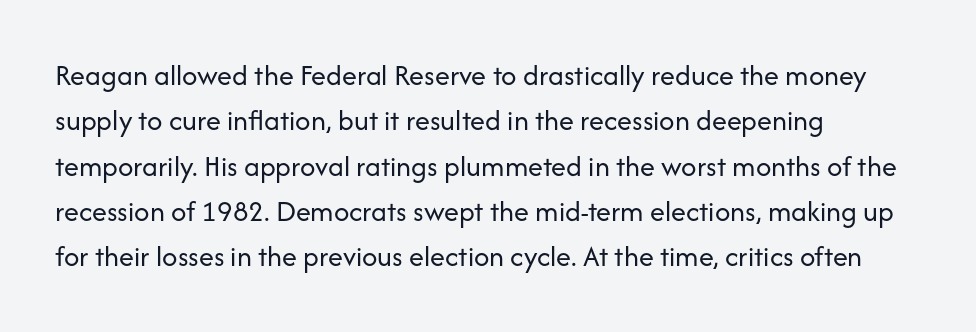
Q: Is the text bold? A: No.
Q: Is the text italic (slanted)? A: No, it is upright.
Q: Is the typeface a serif or a sans-serif typeface? A: Sans-serif.
Q: Is the text underlined? A: No.
Q: How is the paragraph aligned? A: Left-aligned.
Q: Is the spacing between letters normal or unusually wide? A: Normal.
Q: Is the spacing between lines tight, normal or loose? A: Normal.
Q: Width (condensed, normal, or wide)? A: Normal.
Q: Stroke contrast? A: Low.
Q: x-height? A: Medium.
Q: Monospaced? A: No.
